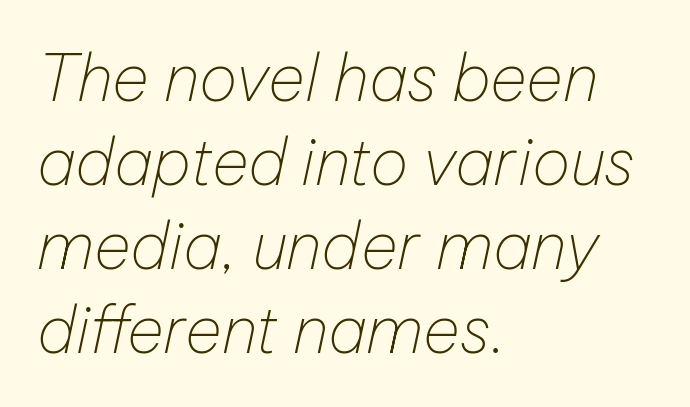
{"italic": "yes", "lean": "right", "slant_degrees": 12, "bold": "no", "weight": "thin", "width": "normal", "stroke_contrast": "low", "x_height": "medium", "monospaced": "no", "underline": "no", "align": "left", "line_spacing": "normal", "line_spacing_ratio": 1.31, "letter_spacing": "normal", "letter_spacing_em": 0.0, "glyph_px": 64}
